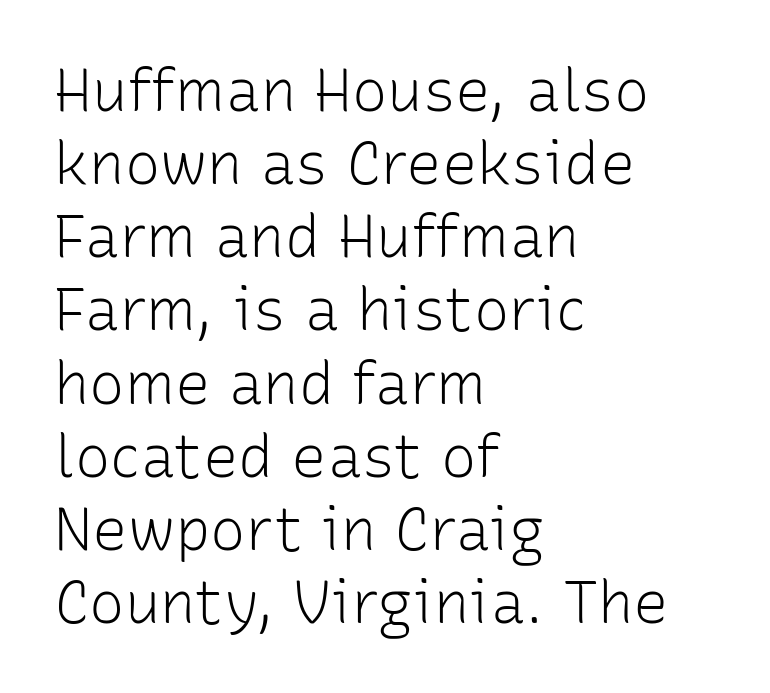
Q: Is the text bold? A: No.
Q: Is the text italic (slanted)? A: No, it is upright.
Q: Is the typeface a serif or a sans-serif typeface? A: Sans-serif.
Q: Is the text underlined? A: No.
Q: How is the paragraph aligned? A: Left-aligned.
Q: Is the spacing between letters normal or unusually wide? A: Normal.
Q: Width (condensed, normal, or wide)? A: Normal.
Q: Stroke contrast? A: Low.
Q: x-height? A: Medium.
Q: Monospaced? A: No.
